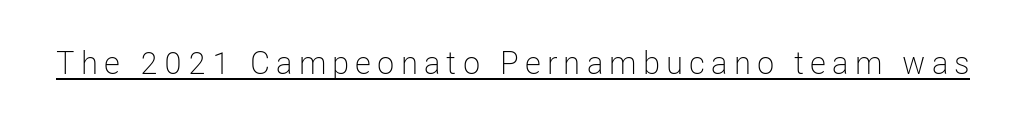
Q: Is the text bold? A: No.
Q: Is the text italic (slanted)? A: No, it is upright.
Q: Is the typeface a serif or a sans-serif typeface? A: Sans-serif.
Q: Is the text underlined? A: Yes.
Q: Width (condensed, normal, or wide)? A: Condensed.
Q: Stroke contrast? A: Low.
Q: x-height? A: Medium.
Q: Monospaced? A: No.
